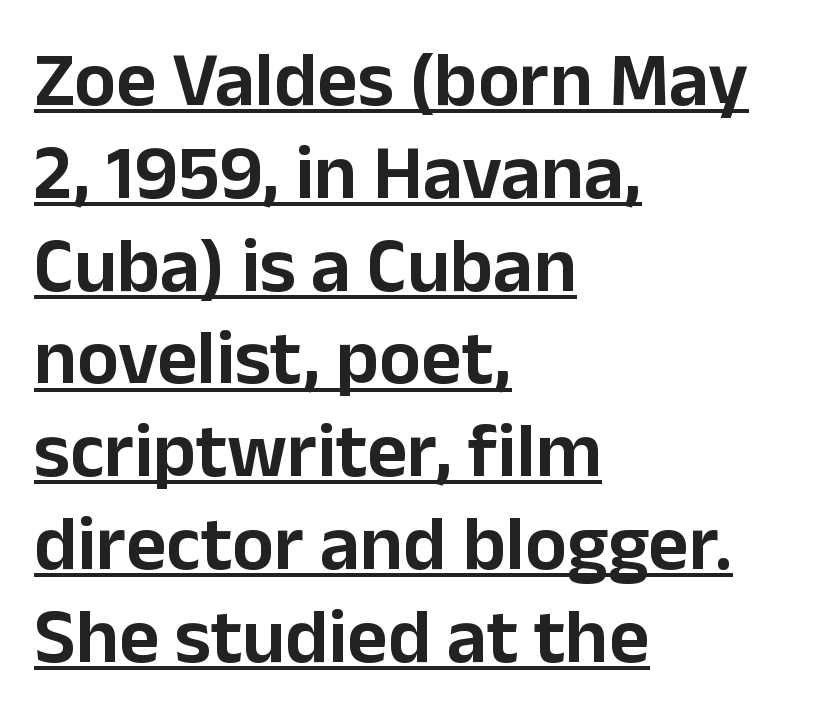
{"serif": "no", "italic": "no", "width": "normal", "stroke_contrast": "low", "x_height": "medium", "monospaced": "no", "underline": "yes", "align": "left", "line_spacing_ratio": 1.19, "letter_spacing": "normal", "letter_spacing_em": 0.0, "glyph_px": 78}
